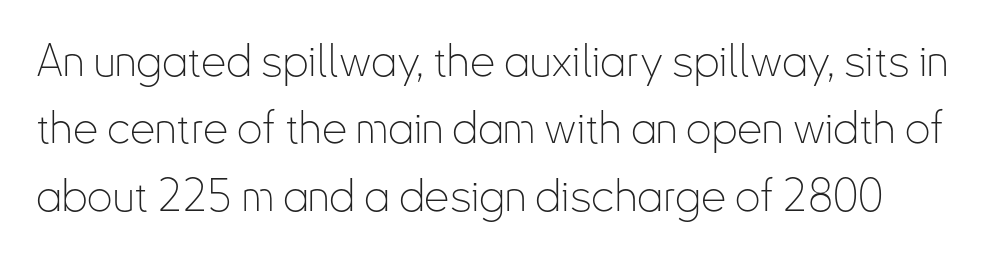
{"serif": "no", "italic": "no", "bold": "no", "weight": "thin", "width": "condensed", "stroke_contrast": "low", "x_height": "small", "monospaced": "no", "underline": "no", "line_spacing": "normal", "line_spacing_ratio": 1.5, "letter_spacing": "normal", "letter_spacing_em": 0.0, "glyph_px": 45}
